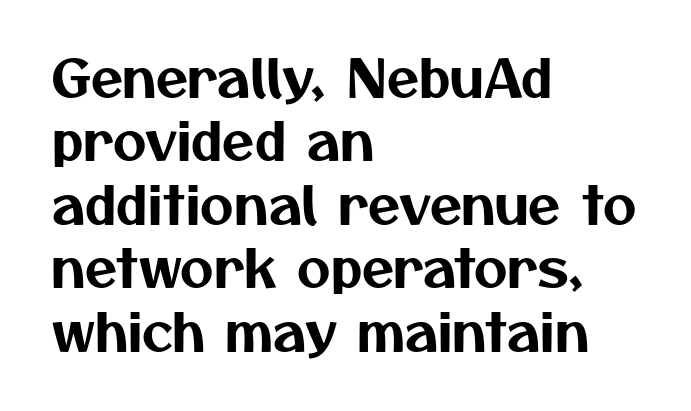
The image shows 52 px sans-serif type; set left-aligned, line spacing 1.22x, normal letter spacing, not underlined; medium stroke contrast and a medium x-height.
